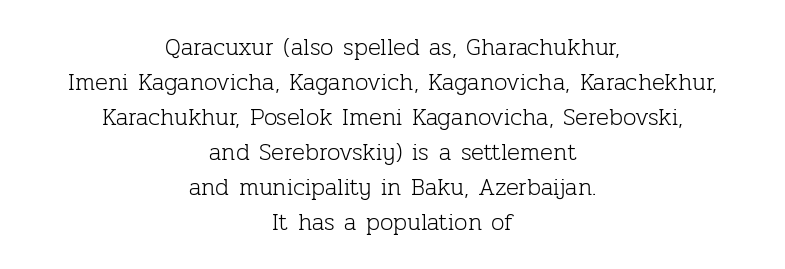
Q: Is the text bold? A: No.
Q: Is the text italic (slanted)? A: No, it is upright.
Q: Is the text underlined? A: No.
Q: How is the paragraph aligned? A: Centered.
Q: Is the spacing between letters normal or unusually wide? A: Normal.
Q: Is the spacing between lines tight, normal or loose? A: Normal.
